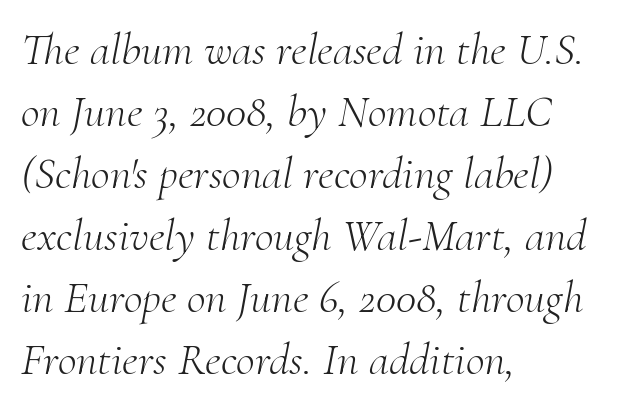
Q: Is the text bold? A: No.
Q: Is the text italic (slanted)? A: Yes, it leans right by about 10 degrees.
Q: Is the typeface a serif or a sans-serif typeface? A: Serif.
Q: Is the text underlined? A: No.
Q: How is the paragraph aligned? A: Left-aligned.
Q: Is the spacing between letters normal or unusually wide? A: Normal.
Q: Is the spacing between lines tight, normal or loose? A: Normal.
Q: Width (condensed, normal, or wide)? A: Normal.
Q: Stroke contrast? A: Medium.
Q: x-height? A: Small.
Q: Monospaced? A: No.
